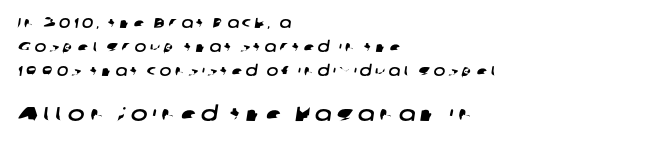
The image shows 20 px text type; set left-aligned, line spacing 1.72x, unusually wide letter spacing (+0.24 em), not underlined; the second (bottom) block is 1.43x larger.
